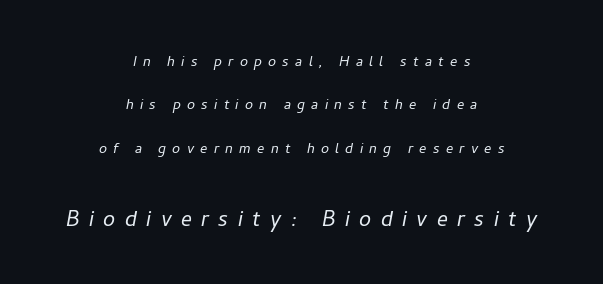
The designer dialed line spacing up above the default. The specimen reads as italic at a glance. The more generous point size was reserved for the lower chunk. Unbolded letterforms with no extra heft. The passage shown has open, widely tracked lettering throughout.
